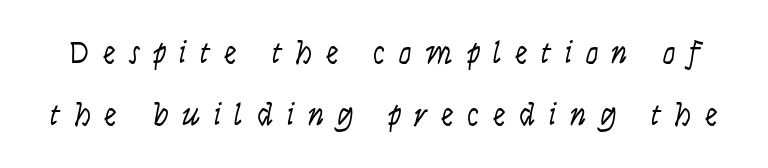
Q: Is the text bold? A: No.
Q: Is the text italic (slanted)? A: Yes.
Q: Is the typeface a serif or a sans-serif typeface? A: Sans-serif.
Q: Is the text underlined? A: No.
Q: Is the spacing between letters normal or unusually wide? A: Unusually wide.
Q: Is the spacing between lines tight, normal or loose? A: Loose.
Q: Width (condensed, normal, or wide)? A: Condensed.
Q: Stroke contrast? A: Low.
Q: x-height? A: Large.
Q: Monospaced? A: No.
